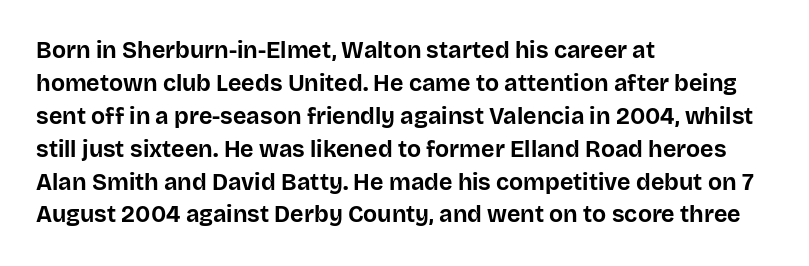
Q: Is the text bold? A: Yes.
Q: Is the text italic (slanted)? A: No, it is upright.
Q: Is the text underlined? A: No.
Q: How is the paragraph aligned? A: Left-aligned.
Q: Is the spacing between letters normal or unusually wide? A: Normal.
Q: Is the spacing between lines tight, normal or loose? A: Normal.
